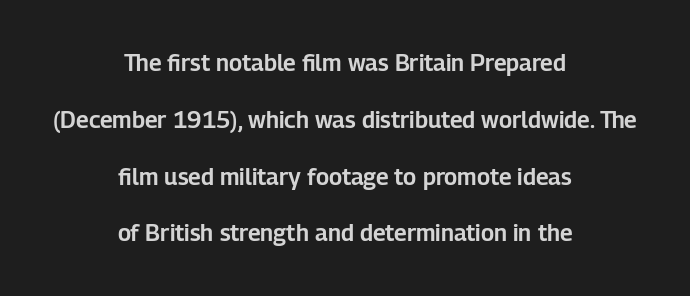
{"italic": "no", "underline": "no", "align": "center", "line_spacing": "loose", "line_spacing_ratio": 2.47, "letter_spacing": "normal", "letter_spacing_em": 0.0, "glyph_px": 23}
